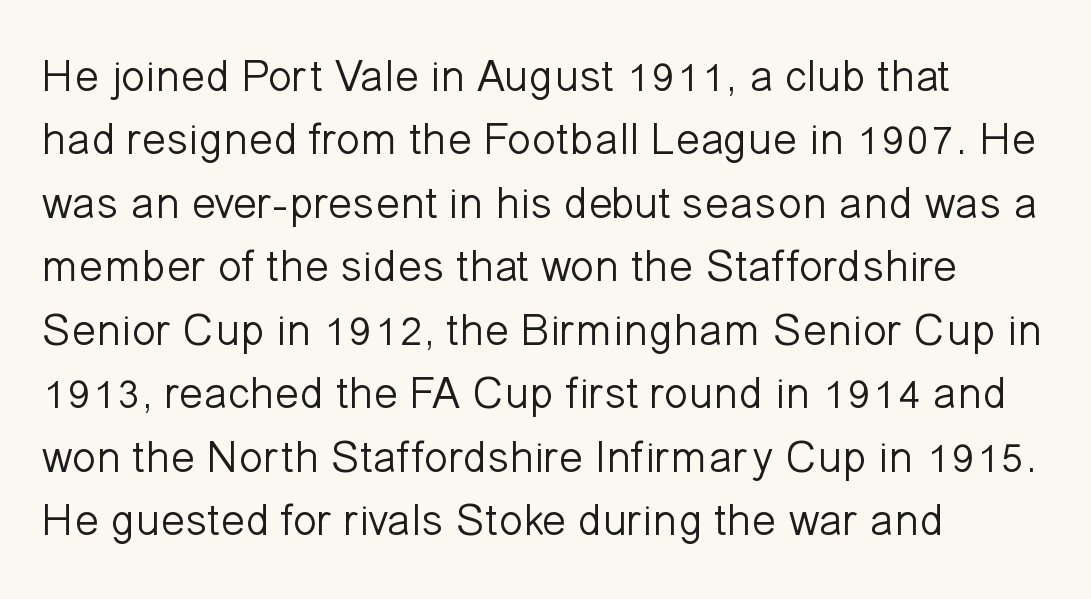
Q: Is the text bold? A: No.
Q: Is the text italic (slanted)? A: No, it is upright.
Q: Is the typeface a serif or a sans-serif typeface? A: Sans-serif.
Q: Is the text underlined? A: No.
Q: How is the paragraph aligned? A: Left-aligned.
Q: Is the spacing between letters normal or unusually wide? A: Normal.
Q: Is the spacing between lines tight, normal or loose? A: Normal.
Q: Width (condensed, normal, or wide)? A: Normal.
Q: Stroke contrast? A: Low.
Q: x-height? A: Medium.
Q: Monospaced? A: No.
